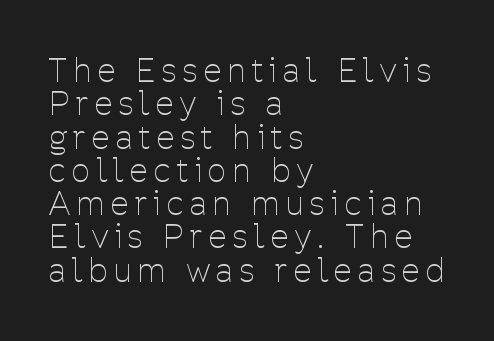
You could not count columns in this text — the font is proportionally spaced. These lines stack with their left ends in a neat column. This rendering features lettering with no underline. The face used here is a sans, in the tradition of grotesques and geometrics.
